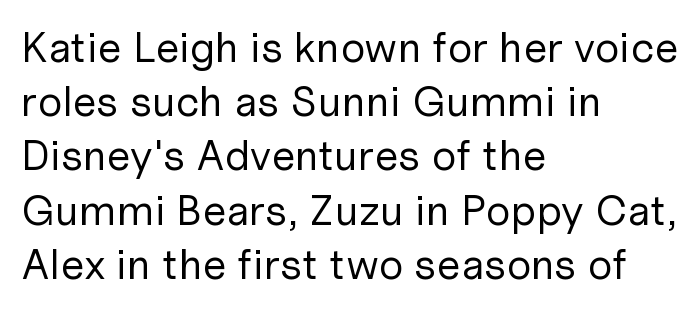
The image shows 43 px regular-weight sans-serif type, upright; set left-aligned, normal line spacing (1.26x), normal letter spacing, not underlined; low stroke contrast and a medium x-height.
